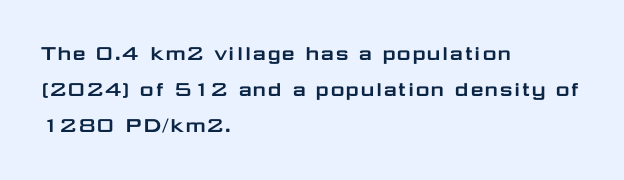
{"italic": "no", "underline": "no", "align": "left", "line_spacing": "normal", "line_spacing_ratio": 1.51, "letter_spacing": "normal", "letter_spacing_em": 0.0, "glyph_px": 24}
